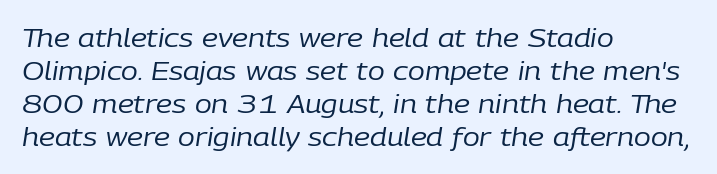
The image shows 25 px text type, italic (leaning right); set left-aligned, normal line spacing (1.32x), normal letter spacing, not underlined.
